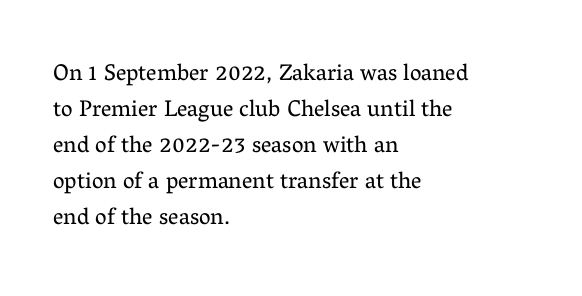
{"italic": "no", "bold": "no", "underline": "no", "align": "left", "line_spacing": "normal", "line_spacing_ratio": 1.57, "letter_spacing": "normal", "letter_spacing_em": 0.0, "glyph_px": 23}
